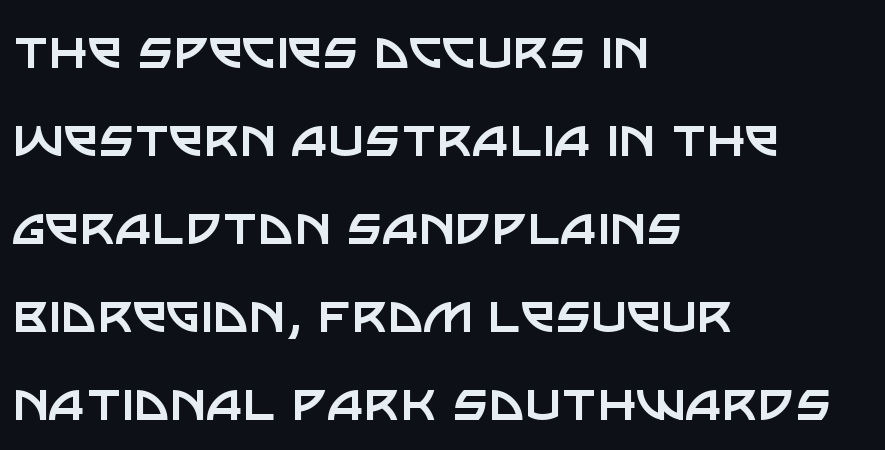
{"serif": "no", "italic": "no", "bold": "no", "weight": "regular", "width": "normal", "stroke_contrast": "low", "x_height": "large", "monospaced": "no", "underline": "no", "align": "left", "line_spacing": "normal", "line_spacing_ratio": 1.42, "letter_spacing": "normal", "letter_spacing_em": 0.0, "glyph_px": 62}
